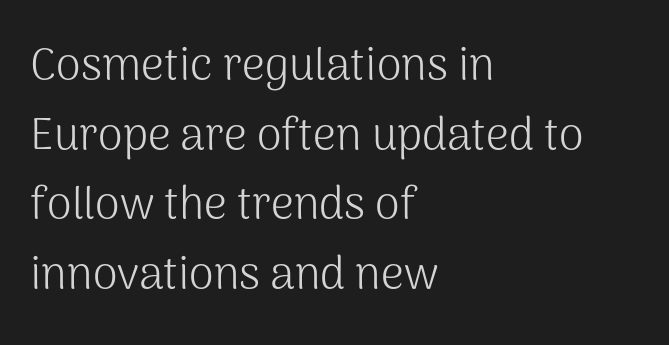
{"serif": "no", "italic": "no", "bold": "no", "weight": "light", "width": "normal", "stroke_contrast": "medium", "x_height": "medium", "monospaced": "no", "underline": "no", "align": "left", "line_spacing": "normal", "line_spacing_ratio": 1.55, "letter_spacing": "normal", "letter_spacing_em": 0.0, "glyph_px": 45}
